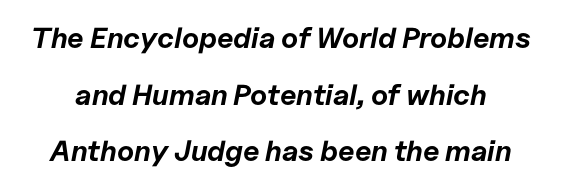
Regarding leading, the lines here are spaced well apart. Glance below the letters and you will spot only blank space. The letters sit at their default tracking, neither squeezed nor spread. Typesetter's note: full bold, strokes at maximum text heaviness.
